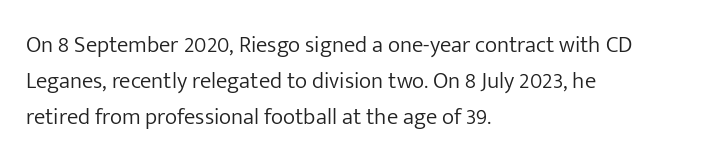
The image shows 23 px text type, upright; set left-aligned, normal line spacing (1.56x), normal letter spacing, not underlined.
